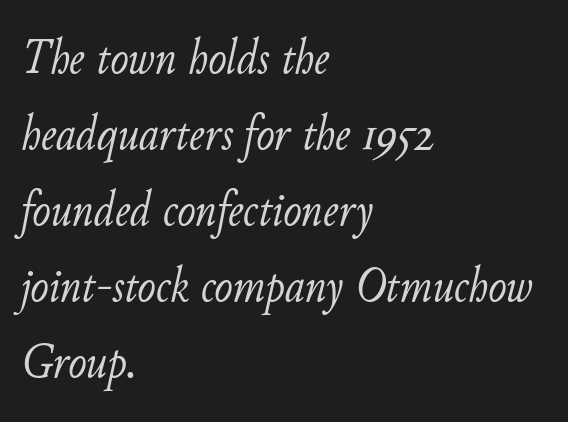
{"italic": "yes", "lean": "right", "slant_degrees": 11, "bold": "no", "weight": "light", "width": "normal", "stroke_contrast": "low", "x_height": "small", "monospaced": "no", "underline": "no", "align": "left", "line_spacing": "normal", "line_spacing_ratio": 1.55, "letter_spacing": "normal", "letter_spacing_em": 0.0, "glyph_px": 49}
